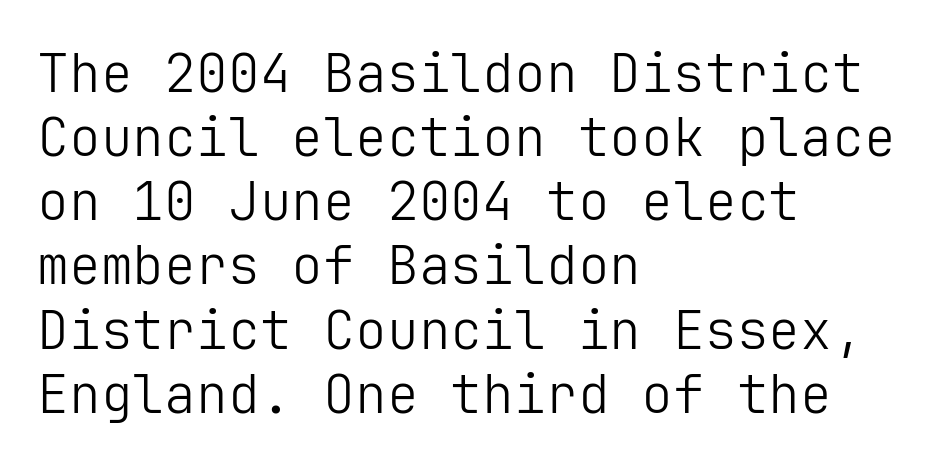
Nobody touched the tracking dial on this one. The string is rendered with underlining switched off. Caption: face not bold, strokes unweighted. Check where the strokes stop: nothing finishes them off — pure sans. Characters remain perfectly vertical along every line. Caption: multi-line text, flush left, ragged right.
